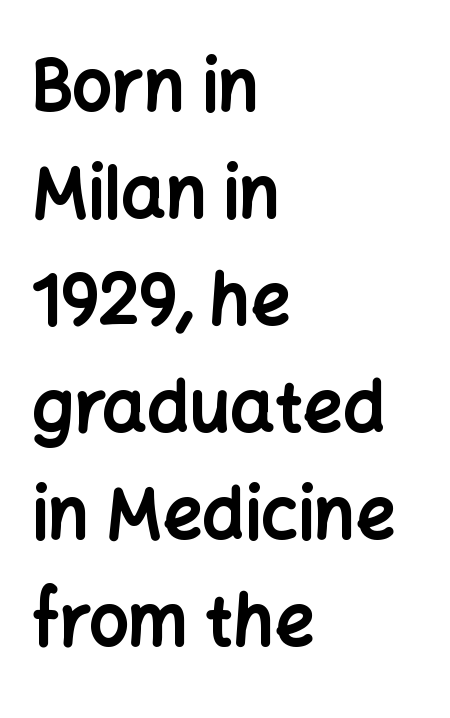
{"serif": "no", "italic": "no", "bold": "yes", "weight": "bold", "width": "normal", "stroke_contrast": "low", "x_height": "medium", "monospaced": "no", "underline": "no", "align": "left", "line_spacing": "normal", "line_spacing_ratio": 1.53, "letter_spacing": "normal", "letter_spacing_em": 0.0, "glyph_px": 70}
